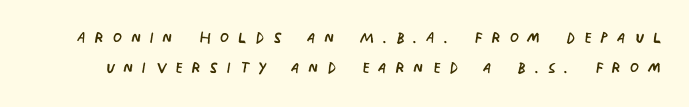
Honestly, there is no underline to notice here at all. The rendering inserts visible extra space after every character. Baseline-to-baseline distance is the conventional proportion of letter height. No heavy texture on the line: the type isn't bold.
